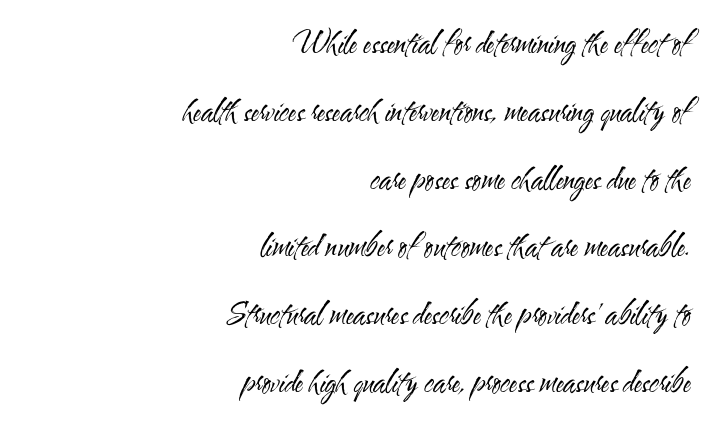
The image shows 30 px regular-weight, condensed sans-serif type; set right-aligned, loose line spacing (2.26x), normal letter spacing, not underlined; medium stroke contrast and a small x-height.
